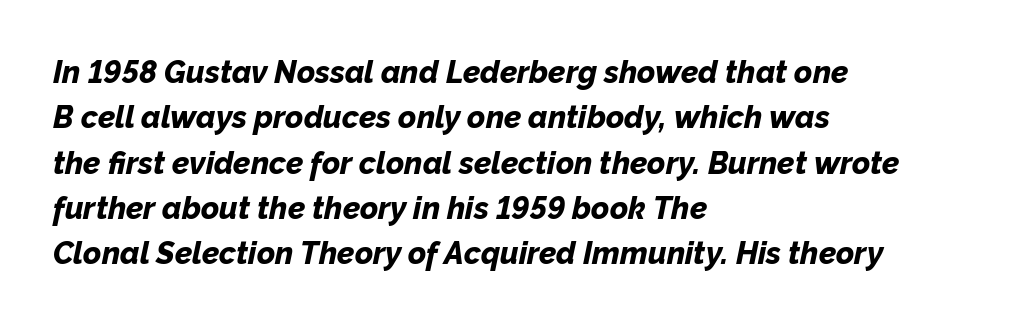
The image shows 31 px bold type, italic (leaning right); set left-aligned, normal line spacing (1.46x), normal letter spacing, not underlined; low stroke contrast and a medium x-height.
